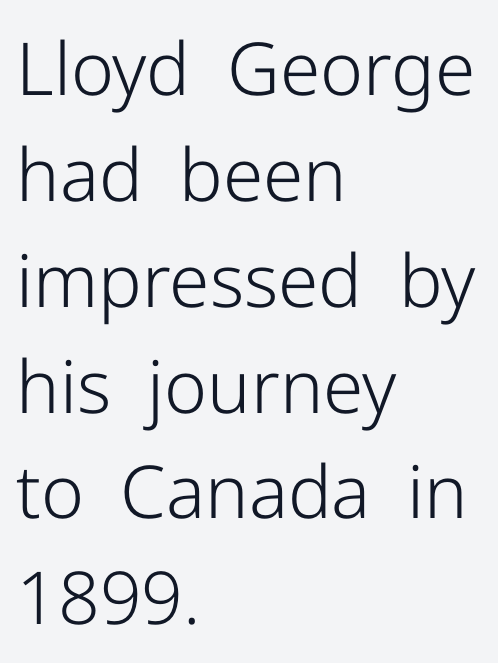
{"serif": "no", "italic": "no", "bold": "no", "weight": "light", "width": "normal", "stroke_contrast": "low", "x_height": "medium", "monospaced": "no", "underline": "no", "align": "left", "line_spacing": "normal", "line_spacing_ratio": 1.45, "letter_spacing": "normal", "letter_spacing_em": 0.0, "glyph_px": 73}
